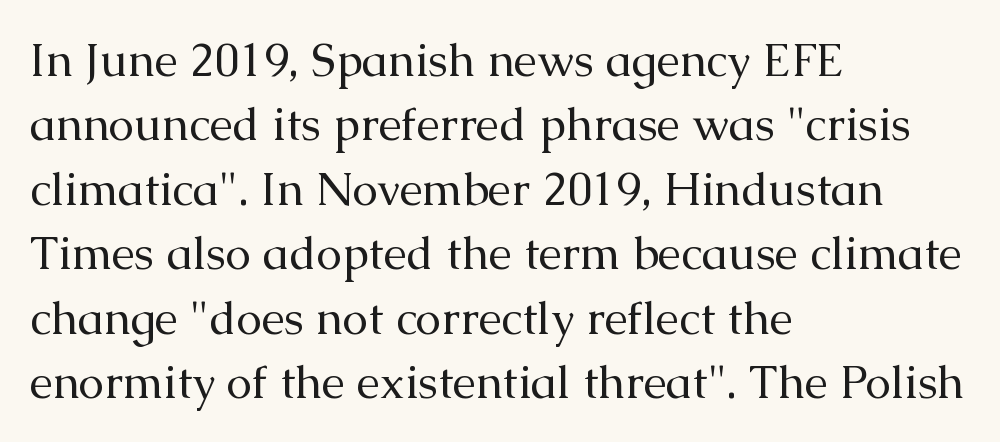
Q: Is the text bold? A: No.
Q: Is the text italic (slanted)? A: No, it is upright.
Q: Is the typeface a serif or a sans-serif typeface? A: Serif.
Q: Is the text underlined? A: No.
Q: How is the paragraph aligned? A: Left-aligned.
Q: Is the spacing between letters normal or unusually wide? A: Normal.
Q: Is the spacing between lines tight, normal or loose? A: Normal.
Q: Width (condensed, normal, or wide)? A: Normal.
Q: Stroke contrast? A: Medium.
Q: x-height? A: Medium.
Q: Monospaced? A: No.
